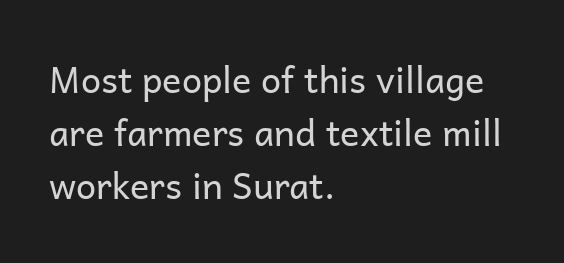
The image shows 36 px regular-weight sans-serif type, upright; set left-aligned, normal line spacing (1.47x), normal letter spacing, not underlined; low stroke contrast and a medium x-height.
